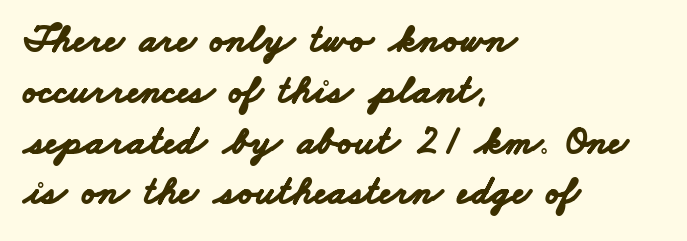
{"serif": "no", "bold": "yes", "weight": "bold", "width": "wide", "stroke_contrast": "low", "x_height": "small", "monospaced": "no", "underline": "no", "align": "left", "line_spacing": "normal", "line_spacing_ratio": 1.27, "letter_spacing": "normal", "letter_spacing_em": 0.0, "glyph_px": 40}
